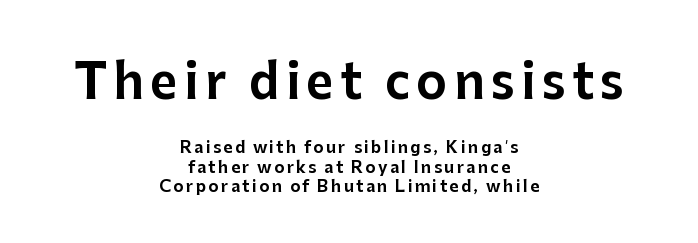
{"serif": "no", "italic": "no", "width": "normal", "stroke_contrast": "low", "x_height": "medium", "monospaced": "no", "underline": "no", "align": "center", "line_spacing_ratio": 1.21, "larger_block": "first", "size_ratio": 2.94, "glyph_px": 47}
